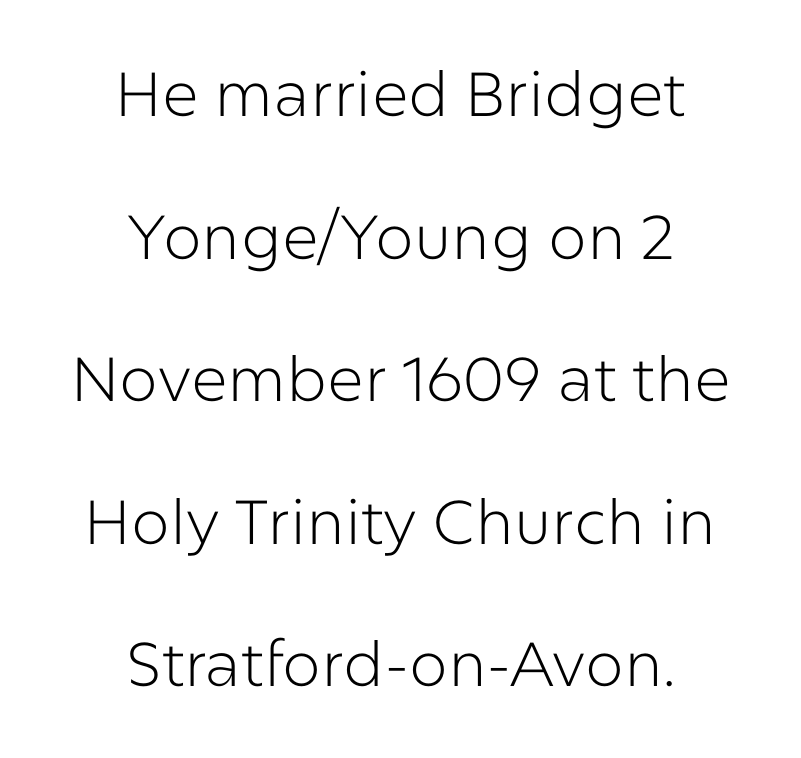
Horizontal bands of white between lines are thick stripes. Italic: no, the glyphs are upright roman. Think standard paragraph weight, or any step lighter than that. Unlike a traditional serif, this face leaves its strokes unadorned.
